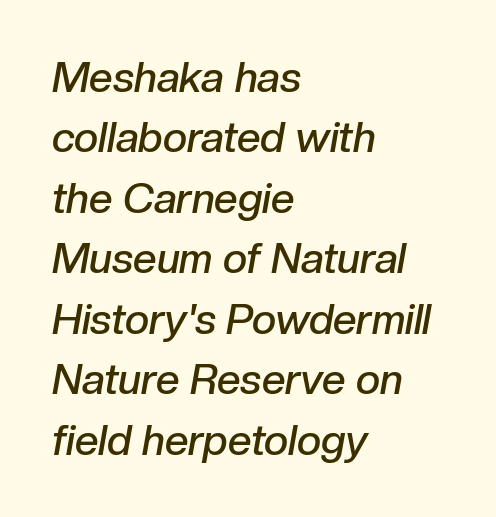
The line texture is even and compact thanks to regular tracking. Note the varied advance widths — an 'i' is clearly narrower than an 'm'. Each new line begins a customary step beneath the previous one. On the weight axis this lands at semibold, roughly 600. Quick note: underline off. Emphasis-style slanted type is in use.
